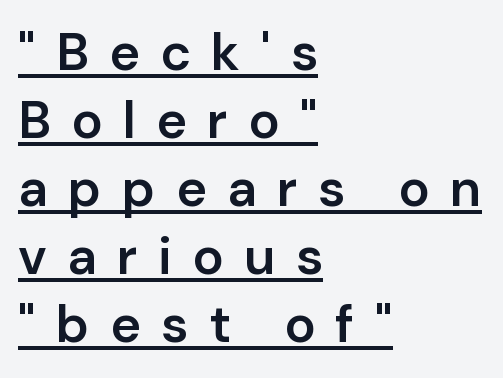
The image shows 52 px semibold sans-serif type, upright; set left-aligned, normal line spacing (1.31x), unusually wide letter spacing (+0.39 em), underlined; low stroke contrast and a medium x-height.
